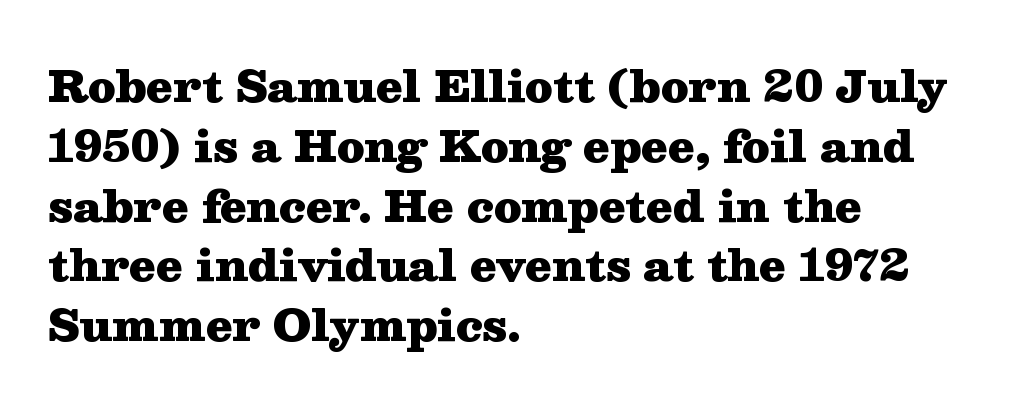
{"serif": "yes", "italic": "no", "bold": "yes", "weight": "heavy", "width": "wide", "stroke_contrast": "medium", "x_height": "medium", "monospaced": "no", "underline": "no", "align": "left", "line_spacing": "normal", "line_spacing_ratio": 1.39, "letter_spacing": "normal", "letter_spacing_em": 0.0, "glyph_px": 43}
